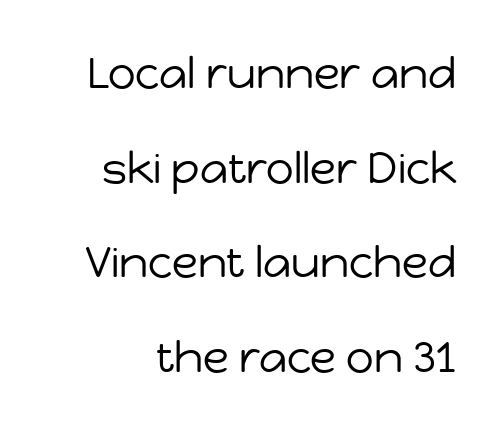
The image shows 43 px regular-weight sans-serif type, upright; set loose line spacing (2.2x), normal letter spacing, not underlined; low stroke contrast and a medium x-height.
